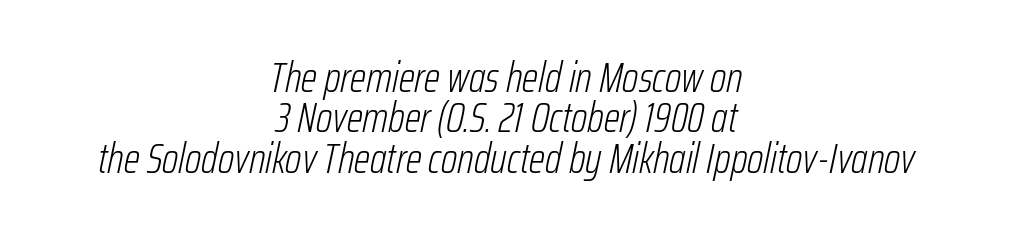
The image shows 42 px light, condensed type, italic (leaning right); set centered, tight line spacing (0.96x), normal letter spacing, not underlined; low stroke contrast and a medium x-height.
